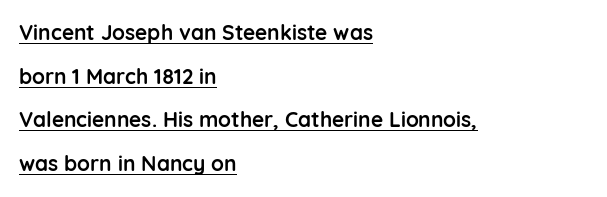
Standard letterfit; no display-style spreading of the glyphs. Style check: upright. The glyphs have the mass of a bold cut. The specimen includes a rule beneath the text block's lines. Alignment: flush left. Quick note: interline space is abundant.
